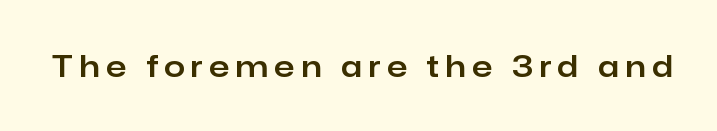
Q: Is the text italic (slanted)? A: No, it is upright.
Q: Is the typeface a serif or a sans-serif typeface? A: Sans-serif.
Q: Is the text underlined? A: No.
Q: Is the spacing between letters normal or unusually wide? A: Unusually wide.
Q: Width (condensed, normal, or wide)? A: Normal.
Q: Stroke contrast? A: Low.
Q: x-height? A: Medium.
Q: Monospaced? A: No.
